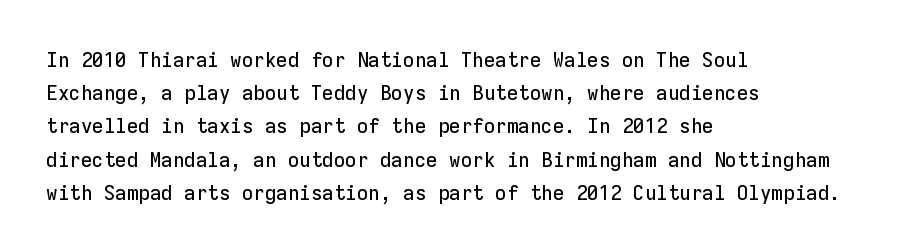
The image shows 21 px text type, upright; set left-aligned, normal line spacing (1.58x), normal letter spacing, not underlined.
